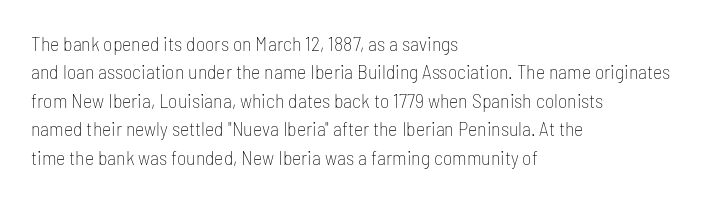
Q: Is the text bold? A: No.
Q: Is the text italic (slanted)? A: No, it is upright.
Q: Is the text underlined? A: No.
Q: How is the paragraph aligned? A: Left-aligned.
Q: Is the spacing between letters normal or unusually wide? A: Normal.
Q: Is the spacing between lines tight, normal or loose? A: Normal.
